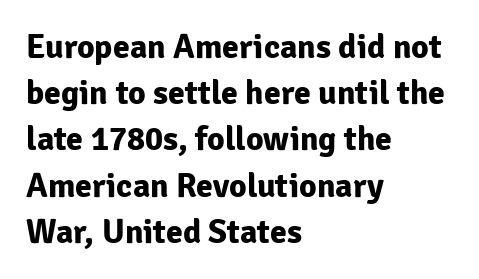
{"serif": "no", "italic": "no", "bold": "yes", "weight": "bold", "width": "normal", "stroke_contrast": "low", "x_height": "medium", "monospaced": "no", "underline": "no", "align": "left", "line_spacing": "normal", "line_spacing_ratio": 1.36, "letter_spacing": "normal", "letter_spacing_em": 0.0, "glyph_px": 34}
